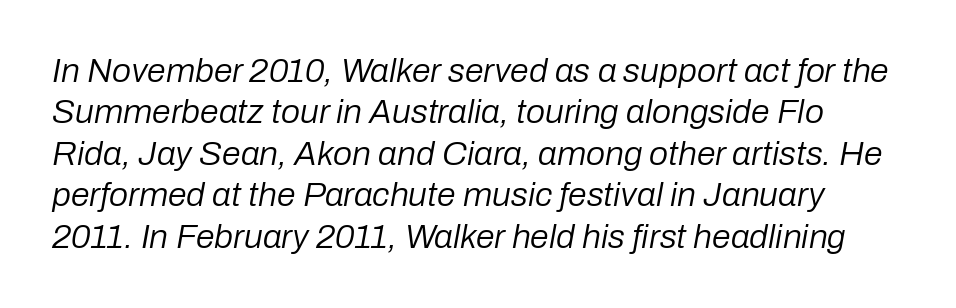
The image shows 34 px regular-weight type, italic (leaning right); set line spacing 1.22x, normal letter spacing, not underlined; low stroke contrast and a medium x-height.
